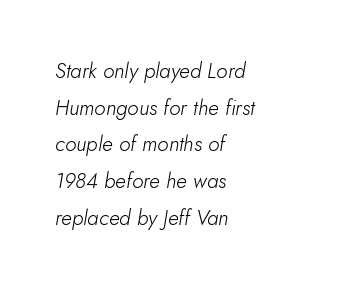
The image shows 21 px text type, italic (leaning right); set left-aligned, line spacing 1.75x, normal letter spacing, not underlined.
